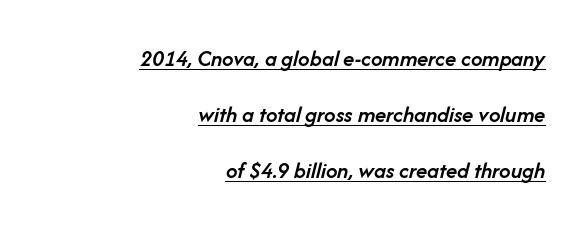
{"italic": "yes", "lean": "right", "slant_degrees": 14, "bold": "semi", "underline": "yes", "align": "right", "line_spacing": "loose", "line_spacing_ratio": 2.44, "letter_spacing": "normal", "letter_spacing_em": 0.0, "glyph_px": 23}
